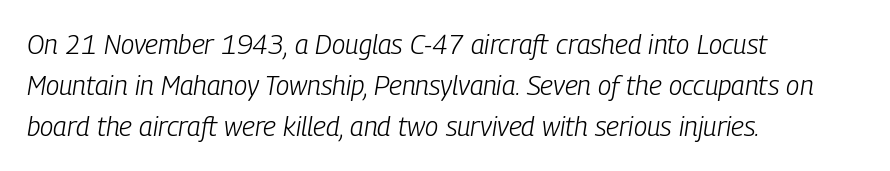
Q: Is the text bold? A: No.
Q: Is the text italic (slanted)? A: Yes, it leans right by about 9 degrees.
Q: Is the text underlined? A: No.
Q: How is the paragraph aligned? A: Left-aligned.
Q: Is the spacing between letters normal or unusually wide? A: Normal.
Q: Is the spacing between lines tight, normal or loose? A: Normal.
